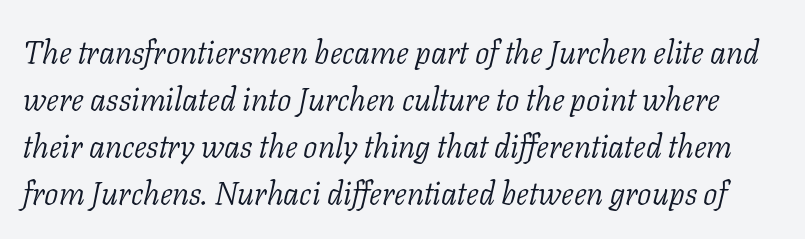
{"serif": "yes", "italic": "yes", "lean": "right", "slant_degrees": 11, "bold": "no", "weight": "light", "width": "normal", "stroke_contrast": "low", "x_height": "medium", "monospaced": "no", "underline": "no", "line_spacing": "normal", "line_spacing_ratio": 1.47, "letter_spacing": "normal", "letter_spacing_em": 0.0, "glyph_px": 32}
